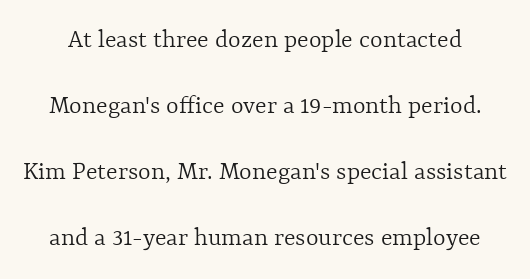
It's the straight-up-and-down kind of type. Letters rest on an invisible, unmarked baseline. Is the letter spacing exaggerated? No — it looks like the ordinary default. Vertical spacing — loose.
